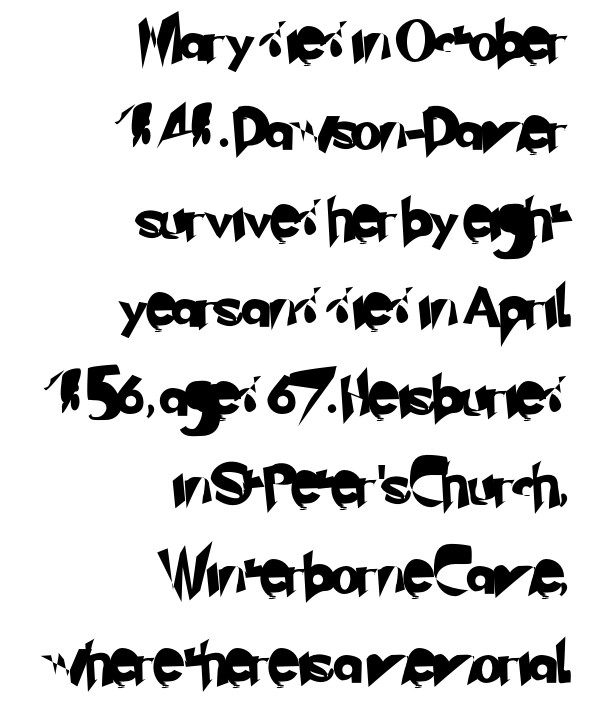
Q: Is the typeface a serif or a sans-serif typeface? A: Sans-serif.
Q: Is the text underlined? A: No.
Q: How is the paragraph aligned? A: Right-aligned.
Q: Is the spacing between letters normal or unusually wide? A: Normal.
Q: Is the spacing between lines tight, normal or loose? A: Loose.
Q: Width (condensed, normal, or wide)? A: Normal.
Q: Stroke contrast? A: Low.
Q: x-height? A: Small.
Q: Monospaced? A: No.
